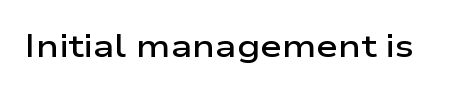
Quick note: underline off. Do the letters lean? They stand straight. Inter-character spacing is left at the font's built-in metrics. Caption: semibold face, moderately heavy strokes. Typographically, this falls in the sans-serif category. This sample has the flowing, uneven cadence of proportional lettering.
